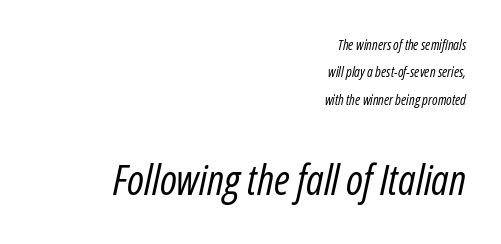
Plain, unruled lines of type. Typeset ragged left — the right edge is the straight one. Summary of weight: not heavy and not bold. The designer dialed line spacing up above the default.
